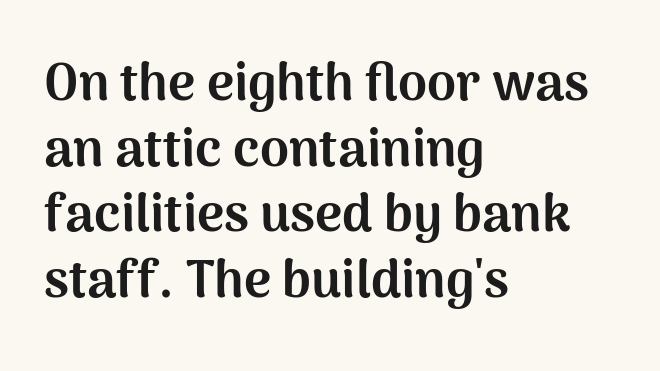
Bare-footed words on every line. The face used here is rendered with its standard letterfit. Compared with an ordinary text face, these strokes are far heavier — a full bold. Line starts are locked; line ends wander.
